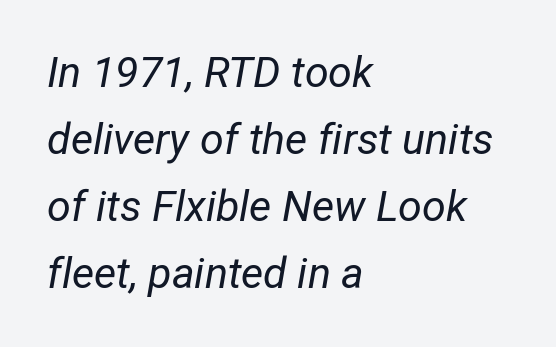
Q: Is the text bold? A: No.
Q: Is the text italic (slanted)? A: Yes, it leans right by about 12 degrees.
Q: Is the text underlined? A: No.
Q: How is the paragraph aligned? A: Left-aligned.
Q: Is the spacing between letters normal or unusually wide? A: Normal.
Q: Is the spacing between lines tight, normal or loose? A: Normal.
Q: Width (condensed, normal, or wide)? A: Condensed.
Q: Stroke contrast? A: Low.
Q: x-height? A: Medium.
Q: Monospaced? A: No.
